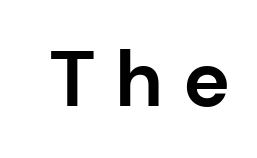
Ascenders rise straight up at ninety degrees. Plenty of ink on the page — the face is bold. Here the glyphs are tracked loosely, breaking word shapes into spaced letters. Grotesque or geometric, the face here clearly has no serifs. This sample has the flowing, uneven cadence of proportional lettering.
